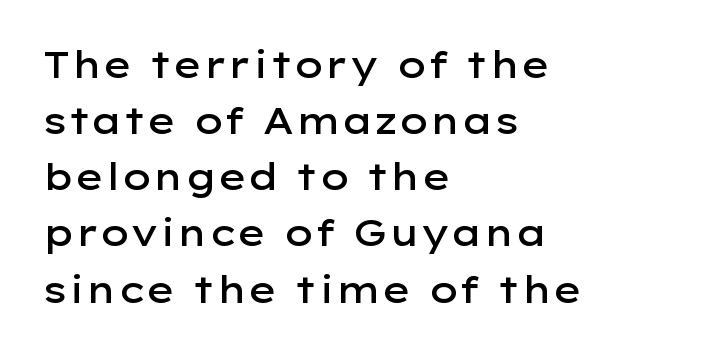
The image shows 36 px semibold, wide sans-serif type, upright; set left-aligned, normal line spacing (1.56x), normal letter spacing, not underlined; low stroke contrast and a medium x-height.
